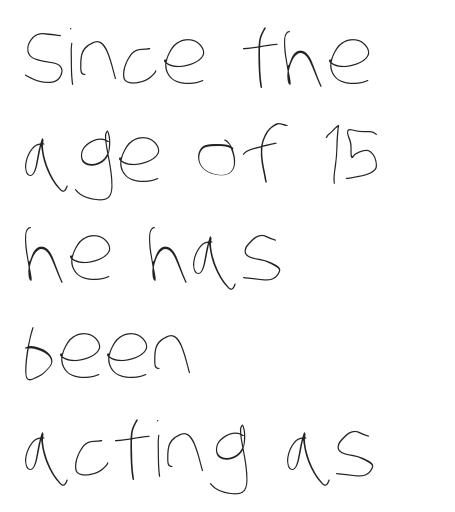
{"bold": "no", "weight": "thin", "width": "condensed", "stroke_contrast": "low", "x_height": "large", "monospaced": "no", "underline": "no", "align": "left", "line_spacing": "normal", "line_spacing_ratio": 1.29, "letter_spacing": "normal", "letter_spacing_em": 0.0, "glyph_px": 76}
